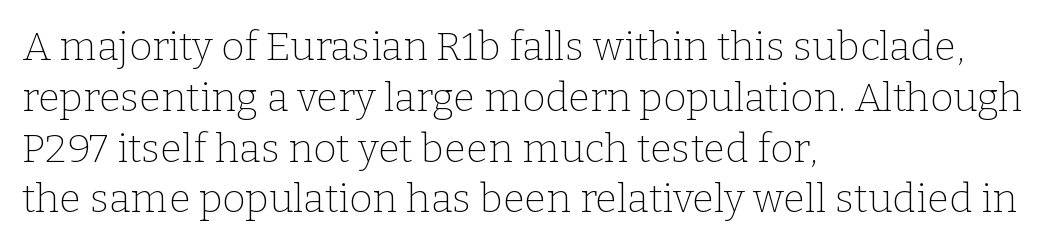
The letters carry serifs — small finishing strokes at the ends of their stems. The gaps between neighbouring characters are ordinary and unremarkable. Does the leading feel generous? No, just average. The passage shown is not underscored anywhere. Unlike italic type, these characters show no tilt at all.
